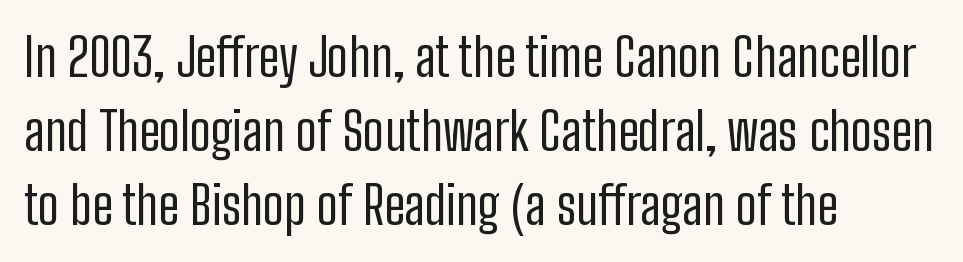
The image shows 53 px regular-weight, condensed sans-serif type, upright; set left-aligned, normal line spacing (1.4x), normal letter spacing, not underlined; low stroke contrast and a medium x-height.
